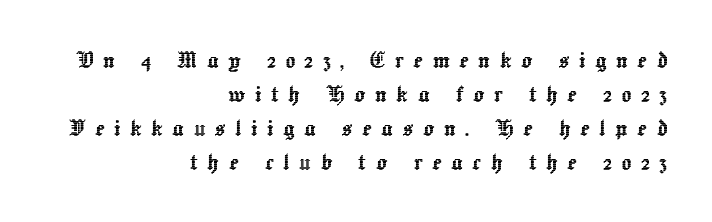
A flush-right, rag-left setting is used for this passage. The words here are not underlined. Looks like regular typesetting: each glyph gets only the width it needs. The font's upright variant was chosen for this text. Look at the tracking — it's clearly loosened, letters drifting apart.
